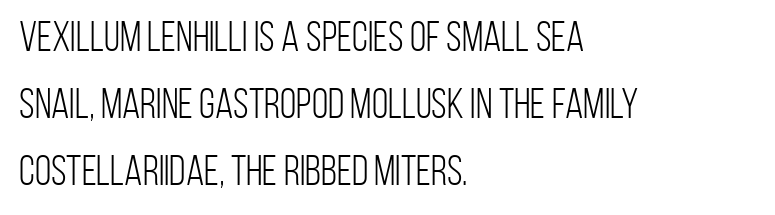
The image shows 42 px light, condensed sans-serif type, upright; set left-aligned, normal line spacing (1.59x), normal letter spacing, not underlined; low stroke contrast and a large x-height.
